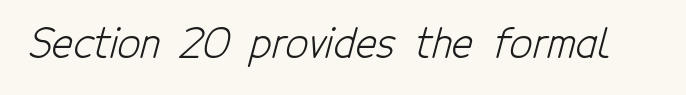
The zone under the glyphs is completely vacant. Note the varied advance widths — an 'i' is clearly narrower than an 'm'. The rendering shows plain stroke endings on the letterforms — a sans-serif design. Is this a heavy cut? Hardly; it is regular or lighter.
